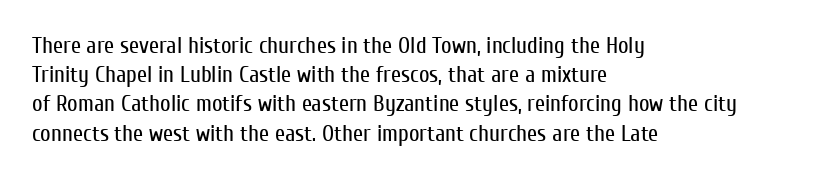
Nothing unusual about the tracking: characters are spaced as the font intends. Caption: multi-line text, flush left, ragged right. How would I describe the line gaps? Plain and ordinary. Unbolded letterforms with no extra heft.
